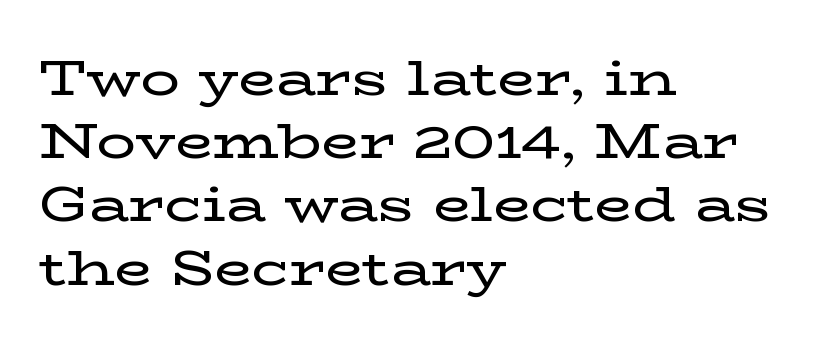
Q: Is the text italic (slanted)? A: No, it is upright.
Q: Is the typeface a serif or a sans-serif typeface? A: Serif.
Q: Is the text underlined? A: No.
Q: How is the paragraph aligned? A: Left-aligned.
Q: Is the spacing between letters normal or unusually wide? A: Normal.
Q: Is the spacing between lines tight, normal or loose? A: Normal.
Q: Width (condensed, normal, or wide)? A: Wide.
Q: Stroke contrast? A: Low.
Q: x-height? A: Medium.
Q: Monospaced? A: No.
